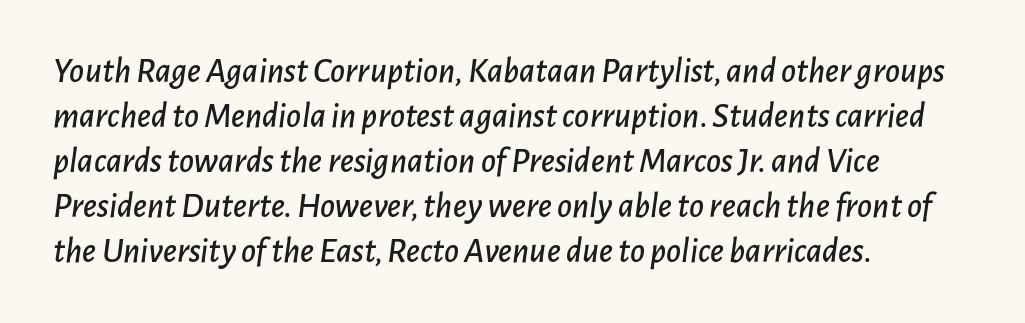
{"italic": "yes", "lean": "right", "slant_degrees": 7, "width": "normal", "stroke_contrast": "low", "x_height": "medium", "monospaced": "no", "underline": "no", "align": "left", "line_spacing": "normal", "line_spacing_ratio": 1.25, "letter_spacing": "normal", "letter_spacing_em": 0.0, "glyph_px": 36}
